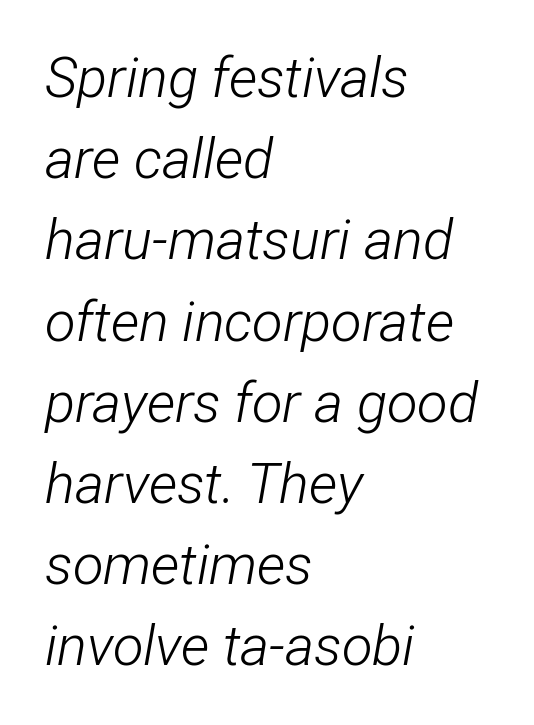
Unmarked baselines from the first word to the last. Observe the ordinary spacing: letters are neighbours, not strangers. Is this a fixed-width face? No — the glyphs have proportional, varying widths. Each line starts at the same left margin while the right side varies. You can tell it's italic because the verticals aren't actually vertical.
